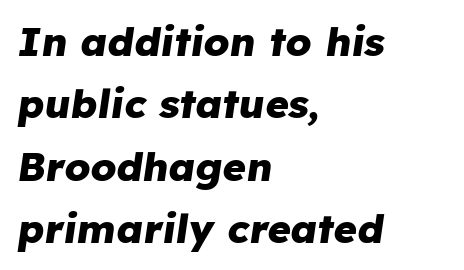
{"italic": "yes", "lean": "right", "slant_degrees": 8, "bold": "yes", "weight": "heavy", "width": "normal", "stroke_contrast": "low", "x_height": "medium", "monospaced": "no", "underline": "no", "align": "left", "line_spacing": "normal", "line_spacing_ratio": 1.56, "letter_spacing": "normal", "letter_spacing_em": 0.0, "glyph_px": 40}
